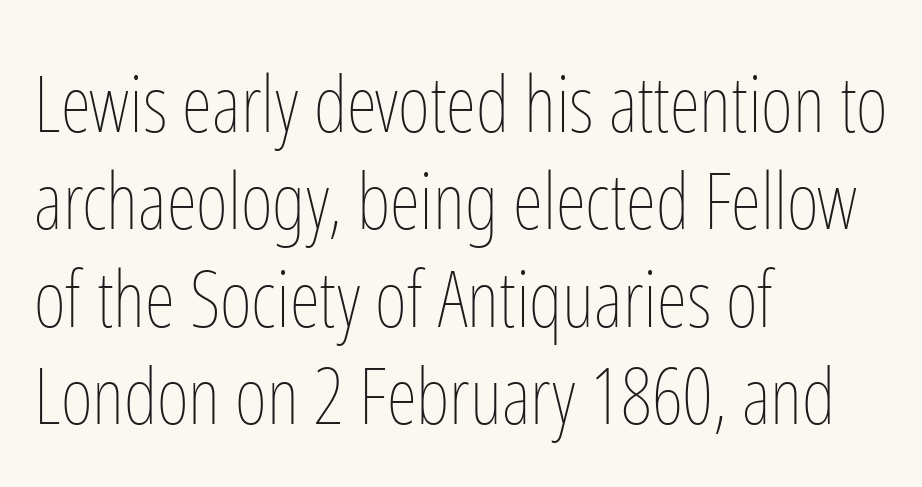
The image shows 78 px thin, condensed type, upright; set left-aligned, normal line spacing (1.25x), normal letter spacing, not underlined; low stroke contrast and a medium x-height.
